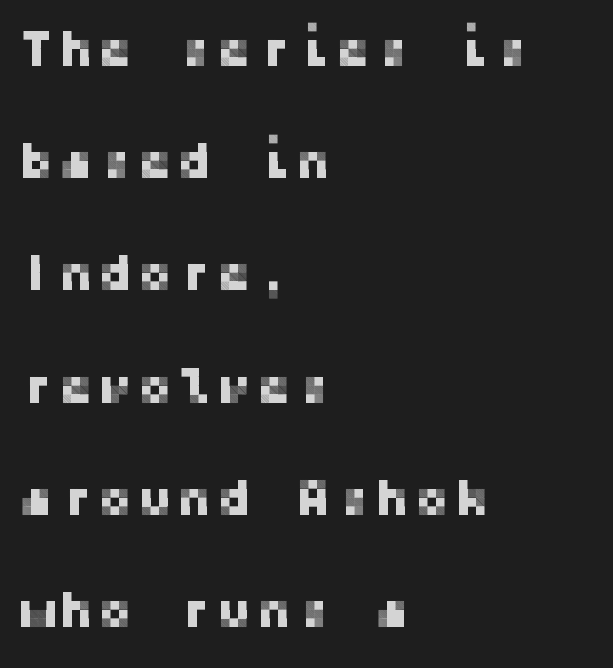
Ascenders rise straight up at ninety degrees. Unmarked baselines from the first word to the last. Reading down the block, your eye returns to a fixed left position each line. Quick note: interline space is abundant.
